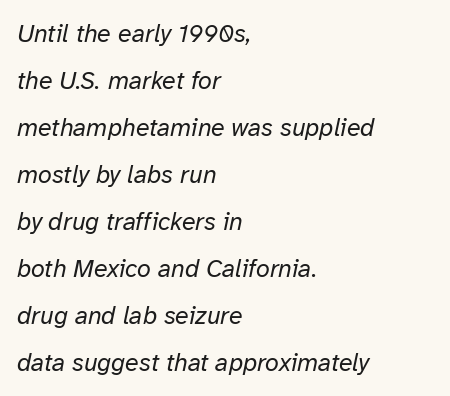
{"italic": "yes", "lean": "right", "slant_degrees": 12, "bold": "no", "underline": "no", "align": "left", "line_spacing_ratio": 1.88, "letter_spacing": "normal", "letter_spacing_em": 0.0, "glyph_px": 25}
